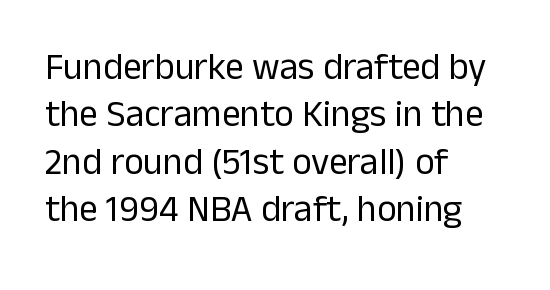
{"serif": "no", "italic": "no", "bold": "no", "weight": "regular", "width": "normal", "stroke_contrast": "low", "x_height": "medium", "monospaced": "no", "underline": "no", "align": "left", "line_spacing": "normal", "line_spacing_ratio": 1.28, "letter_spacing": "normal", "letter_spacing_em": 0.0, "glyph_px": 37}
